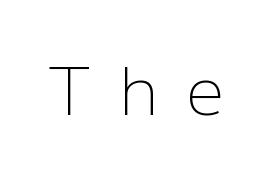
The image shows 66 px light sans-serif type, upright; set unusually wide letter spacing (+0.43 em), not underlined; low stroke contrast and a medium x-height.
